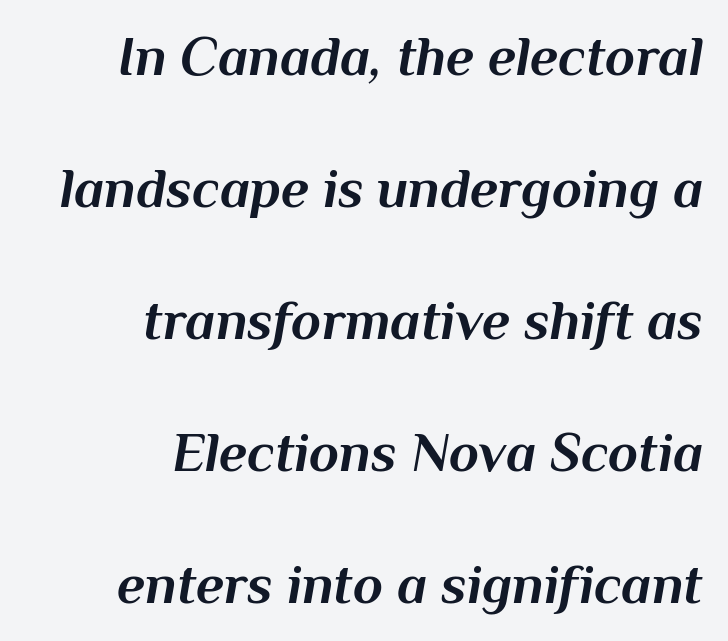
Its strokes are broad and dark, the hallmark of bold type. A bare baseline throughout the passage. Slant detected: the letters are inclined. Tracking here is standard; glyphs follow each other at the usual distance.
